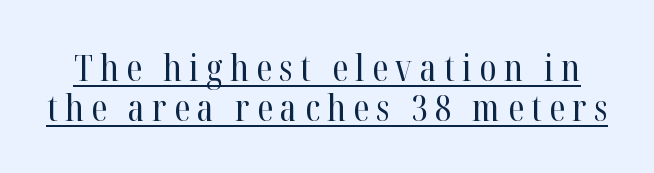
Q: Is the text bold? A: No.
Q: Is the text italic (slanted)? A: No, it is upright.
Q: Is the typeface a serif or a sans-serif typeface? A: Serif.
Q: Is the text underlined? A: Yes.
Q: Is the spacing between letters normal or unusually wide? A: Unusually wide.
Q: Is the spacing between lines tight, normal or loose? A: Tight.
Q: Width (condensed, normal, or wide)? A: Condensed.
Q: Stroke contrast? A: High.
Q: x-height? A: Medium.
Q: Monospaced? A: No.
